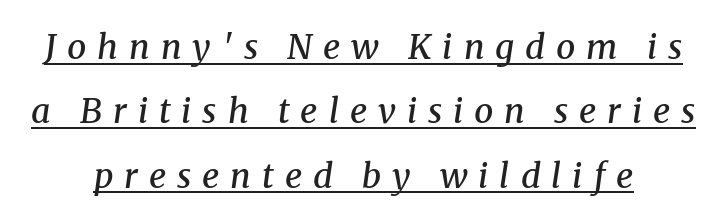
Q: Is the text bold? A: Semi-bold.
Q: Is the text italic (slanted)? A: Yes, it leans right by about 8 degrees.
Q: Is the typeface a serif or a sans-serif typeface? A: Serif.
Q: Is the text underlined? A: Yes.
Q: Is the spacing between letters normal or unusually wide? A: Unusually wide.
Q: Width (condensed, normal, or wide)? A: Normal.
Q: Stroke contrast? A: Medium.
Q: x-height? A: Medium.
Q: Monospaced? A: No.
